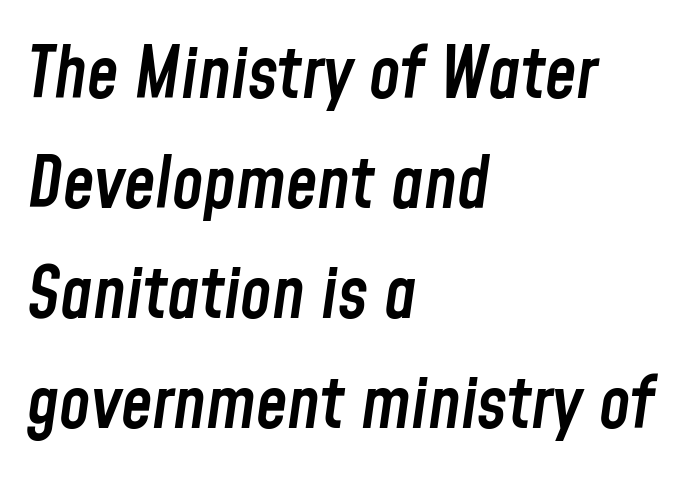
The zone under the glyphs is completely vacant. Every row of glyphs begins at an identical x-position on the left. You could not count columns in this text — the font is proportionally spaced. Caption: semibold face, moderately heavy strokes. Rows of type keep a routine distance in the vertical direction.
